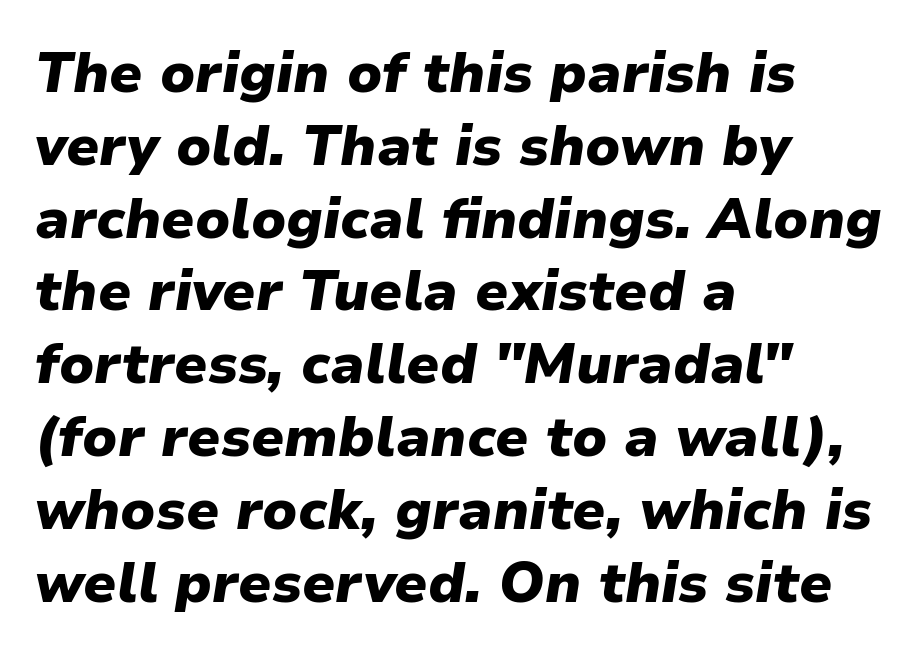
{"italic": "yes", "lean": "right", "slant_degrees": 9, "bold": "yes", "weight": "heavy", "width": "normal", "stroke_contrast": "low", "x_height": "medium", "monospaced": "no", "underline": "no", "align": "left", "line_spacing": "normal", "line_spacing_ratio": 1.3, "letter_spacing": "normal", "letter_spacing_em": 0.0, "glyph_px": 56}
